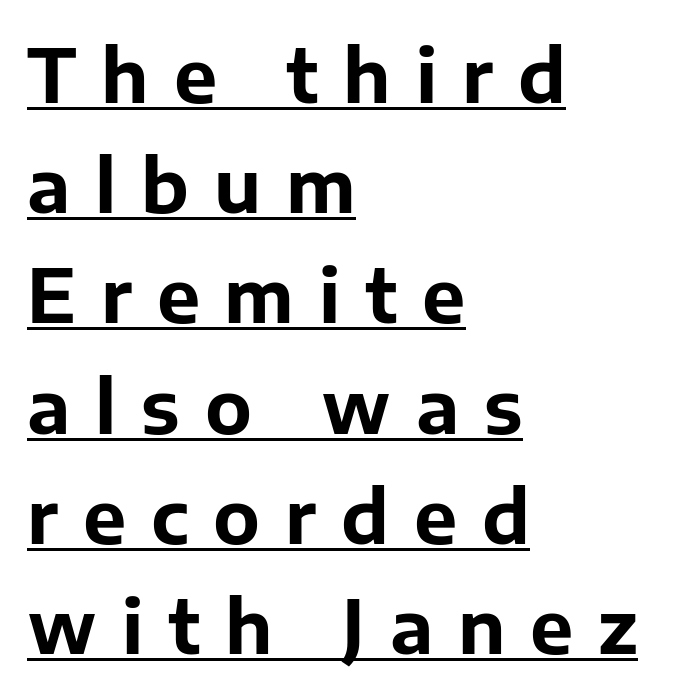
These lines are rendered in a variable-pitch font. The typography opts for an upright posture over an oblique one. Nothing sits at the stroke ends, so this counts as sans-serif. A student would call this left alignment; a typographer would say flush left, rag right. Emphasis by weight is at full strength: bold. Compared with typical paragraphs, the rows here are spaced about the same.
